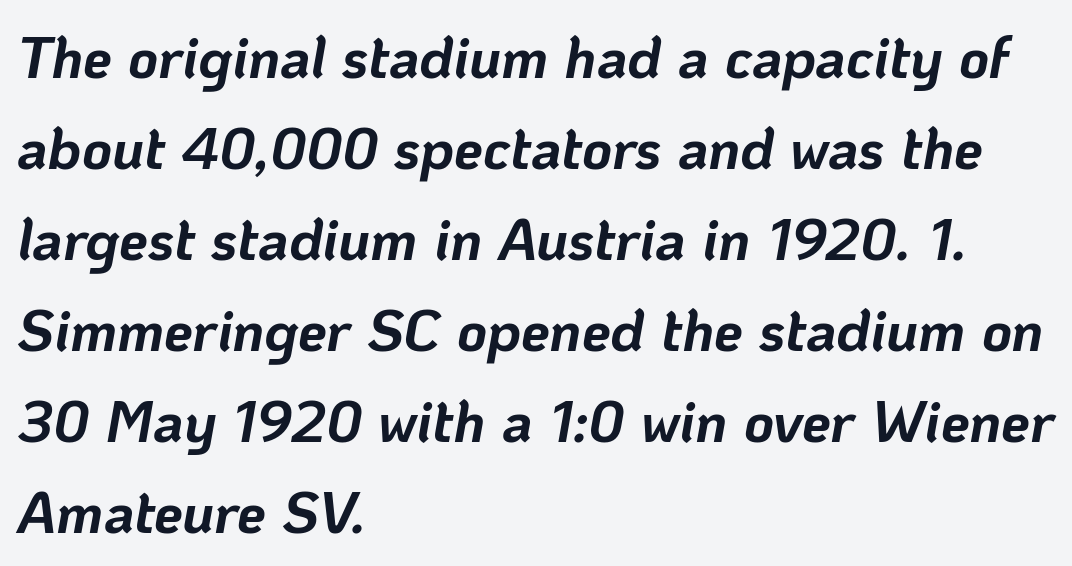
The image shows 58 px bold type, italic (leaning right); set left-aligned, normal line spacing (1.57x), normal letter spacing, not underlined; low stroke contrast and a medium x-height.
